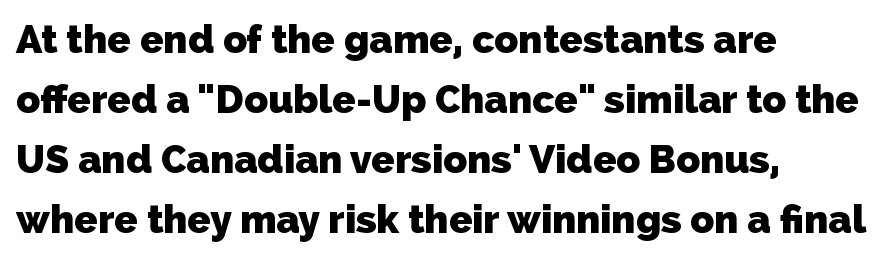
Q: Is the text bold? A: Yes.
Q: Is the typeface a serif or a sans-serif typeface? A: Sans-serif.
Q: Is the text underlined? A: No.
Q: How is the paragraph aligned? A: Left-aligned.
Q: Is the spacing between letters normal or unusually wide? A: Normal.
Q: Is the spacing between lines tight, normal or loose? A: Normal.
Q: Width (condensed, normal, or wide)? A: Normal.
Q: Stroke contrast? A: Low.
Q: x-height? A: Medium.
Q: Monospaced? A: No.
